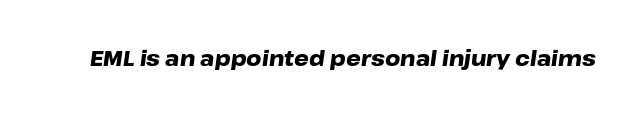
Q: Is the text bold? A: Yes.
Q: Is the text italic (slanted)? A: Yes, it leans right by about 8 degrees.
Q: Is the text underlined? A: No.
Q: Is the spacing between letters normal or unusually wide? A: Normal.
